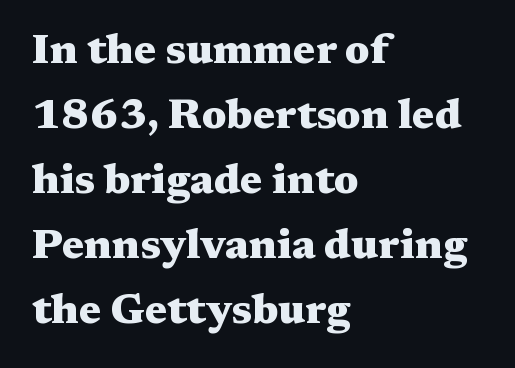
The image shows 42 px heavy, wide serif type, upright; set left-aligned, normal line spacing (1.55x), normal letter spacing, not underlined; medium stroke contrast and a medium x-height.
